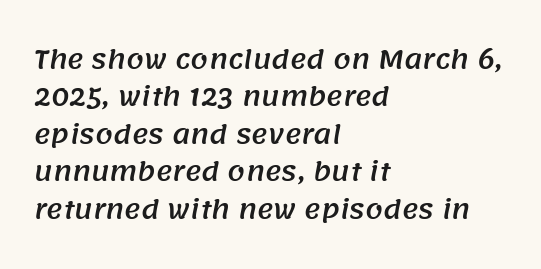
The image shows 25 px text type; set left-aligned, normal line spacing (1.5x), normal letter spacing, not underlined.
